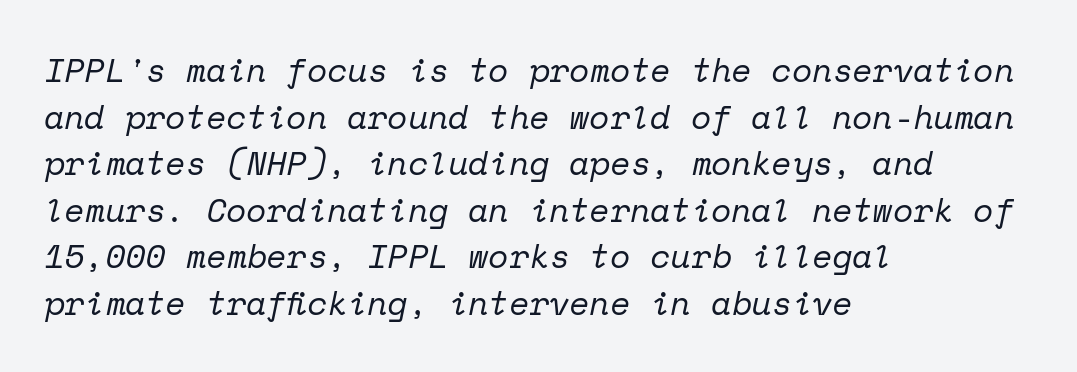
{"serif": "yes", "italic": "yes", "lean": "right", "slant_degrees": 12, "bold": "no", "weight": "regular", "width": "normal", "stroke_contrast": "low", "x_height": "medium", "monospaced": "yes", "underline": "no", "align": "left", "line_spacing": "normal", "line_spacing_ratio": 1.41, "letter_spacing": "normal", "letter_spacing_em": 0.0, "glyph_px": 33}
